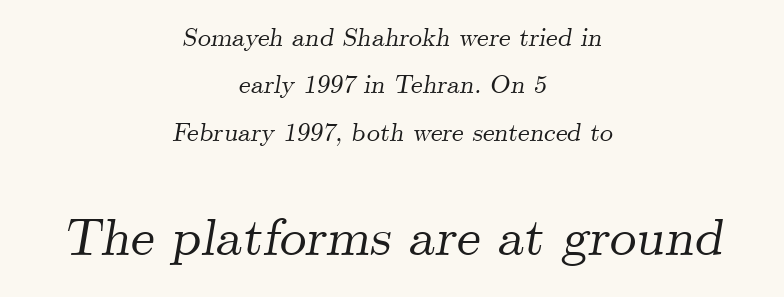
{"serif": "yes", "italic": "yes", "lean": "right", "slant_degrees": 9, "width": "normal", "stroke_contrast": "medium", "x_height": "small", "monospaced": "no", "underline": "no", "align": "center", "line_spacing_ratio": 1.82, "letter_spacing": "normal", "letter_spacing_em": 0.0, "larger_block": "second", "size_ratio": 2.04, "glyph_px": 53}
